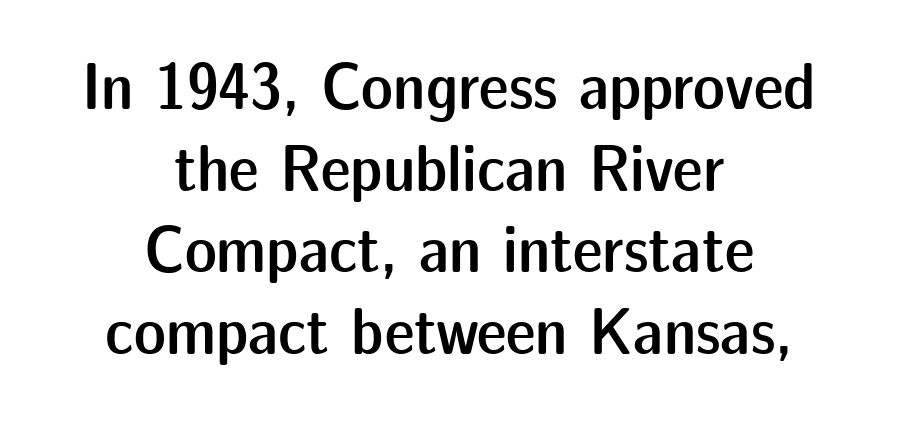
Q: Is the text bold? A: Semi-bold.
Q: Is the text italic (slanted)? A: No, it is upright.
Q: Is the typeface a serif or a sans-serif typeface? A: Sans-serif.
Q: Is the text underlined? A: No.
Q: How is the paragraph aligned? A: Centered.
Q: Is the spacing between letters normal or unusually wide? A: Normal.
Q: Width (condensed, normal, or wide)? A: Normal.
Q: Stroke contrast? A: Low.
Q: x-height? A: Medium.
Q: Monospaced? A: No.
